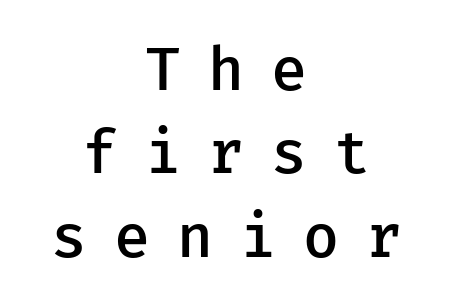
Q: Is the text bold? A: Semi-bold.
Q: Is the text italic (slanted)? A: No, it is upright.
Q: Is the typeface a serif or a sans-serif typeface? A: Sans-serif.
Q: Is the text underlined? A: No.
Q: How is the paragraph aligned? A: Centered.
Q: Is the spacing between letters normal or unusually wide? A: Unusually wide.
Q: Is the spacing between lines tight, normal or loose? A: Normal.
Q: Width (condensed, normal, or wide)? A: Normal.
Q: Stroke contrast? A: Low.
Q: x-height? A: Medium.
